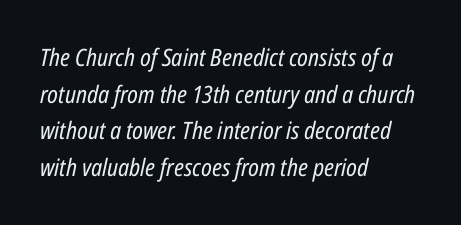
Q: Is the text bold? A: No.
Q: Is the text italic (slanted)? A: Yes, it leans right by about 12 degrees.
Q: Is the text underlined? A: No.
Q: How is the paragraph aligned? A: Left-aligned.
Q: Is the spacing between letters normal or unusually wide? A: Normal.
Q: Is the spacing between lines tight, normal or loose? A: Normal.
